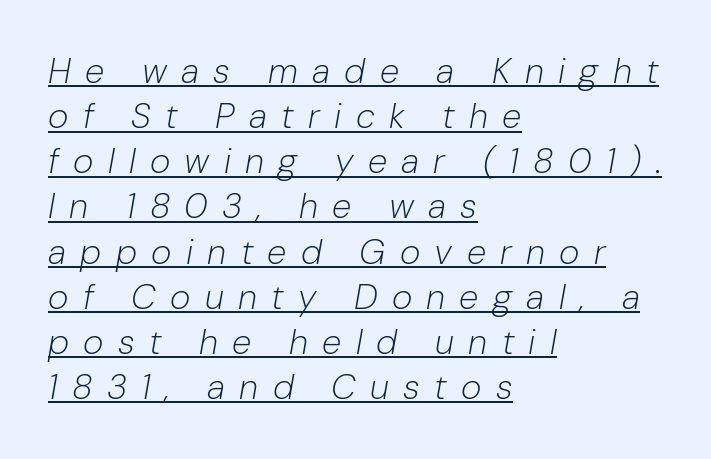
Notice how the passage keeps a crisp vertical edge on the left only. Display-style spreading of the glyphs; the letterfit is very open. The face used here has a pronounced slope to its letters. The passage shown is underscored from start to finish. Here the designer chose a conventional face with non-uniform glyph widths. Weight: regular or lighter.
